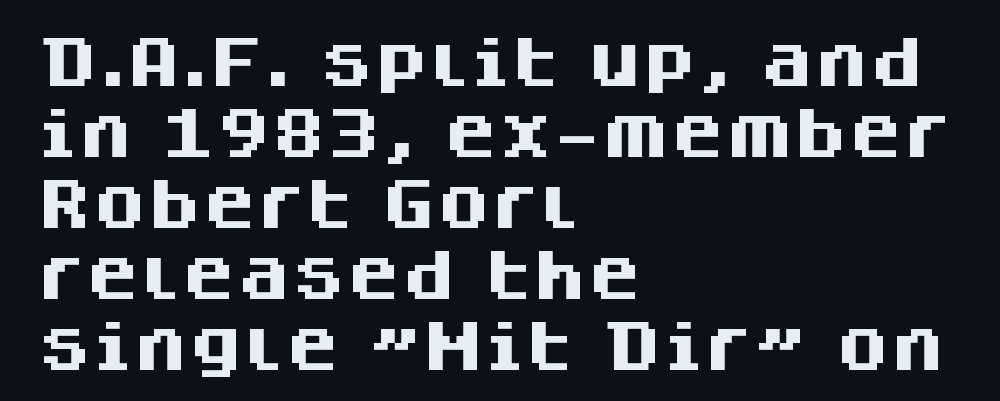
The image shows 55 px heavy sans-serif type, upright; set left-aligned, normal line spacing (1.29x), normal letter spacing, not underlined; medium stroke contrast and a large x-height.
